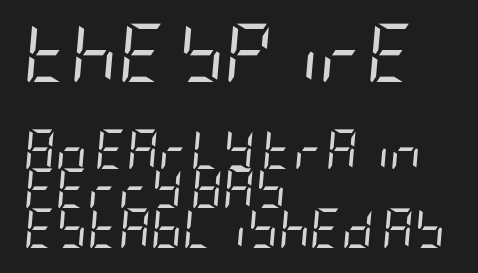
Q: Is the text bold? A: No.
Q: Is the text italic (slanted)? A: Yes, it leans right by about 5 degrees.
Q: Is the text underlined? A: No.
Q: How is the paragraph aligned? A: Left-aligned.
Q: Is the spacing between letters normal or unusually wide? A: Normal.
Q: Is the spacing between lines tight, normal or loose? A: Tight.
Q: Which block of text is set in a larger size, the first (top) or the second (bottom)? A: The first (top) one.
Q: Width (condensed, normal, or wide)? A: Condensed.
Q: Stroke contrast? A: Low.
Q: x-height? A: Large.
